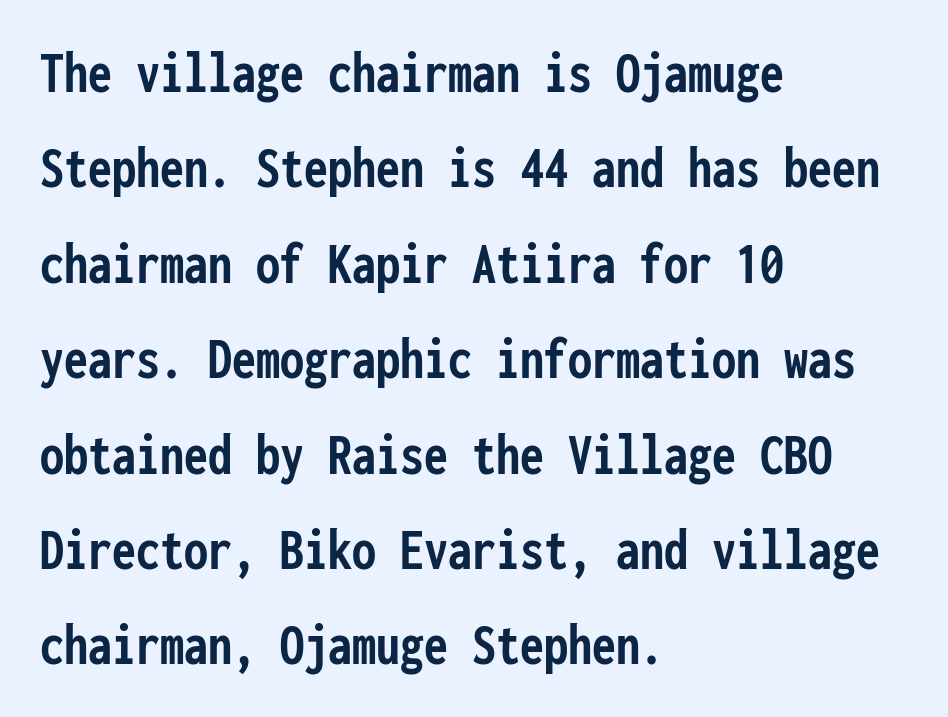
{"serif": "no", "italic": "no", "bold": "yes", "weight": "semibold", "width": "condensed", "stroke_contrast": "low", "x_height": "medium", "monospaced": "yes", "underline": "no", "align": "left", "line_spacing": "normal", "line_spacing_ratio": 1.59, "letter_spacing": "normal", "letter_spacing_em": 0.0, "glyph_px": 60}
